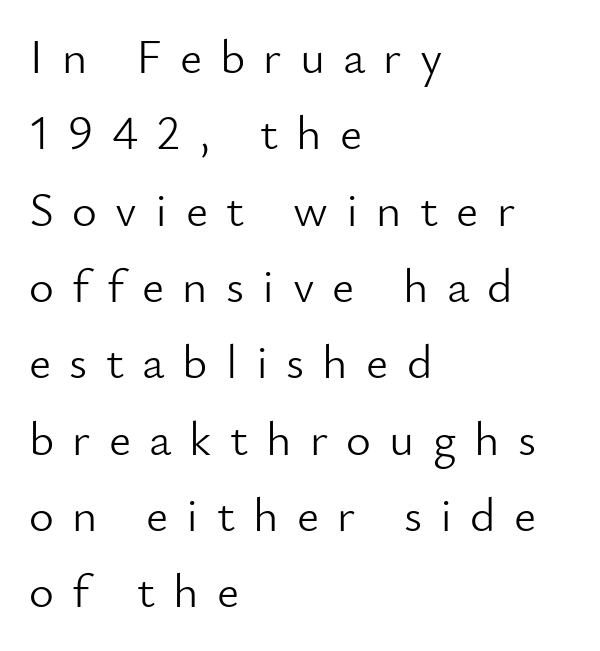
{"serif": "no", "italic": "no", "bold": "no", "weight": "light", "width": "normal", "stroke_contrast": "low", "x_height": "small", "monospaced": "no", "underline": "no", "align": "left", "line_spacing": "normal", "line_spacing_ratio": 1.59, "letter_spacing": "wide", "letter_spacing_em": 0.38, "glyph_px": 48}
